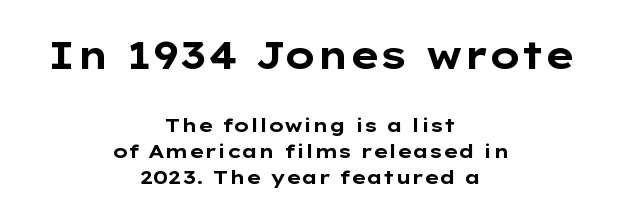
{"serif": "no", "italic": "no", "bold": "yes", "weight": "bold", "width": "wide", "stroke_contrast": "low", "x_height": "medium", "monospaced": "no", "underline": "no", "align": "center", "line_spacing": "normal", "line_spacing_ratio": 1.36, "letter_spacing": "normal", "letter_spacing_em": 0.0, "larger_block": "first", "size_ratio": 2.0, "glyph_px": 38}
